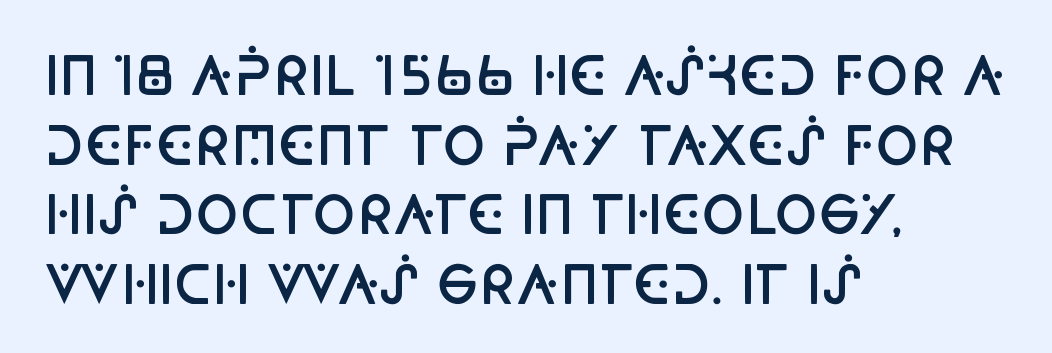
{"serif": "no", "italic": "no", "bold": "semi", "weight": "semibold", "width": "condensed", "stroke_contrast": "low", "x_height": "large", "monospaced": "no", "underline": "no", "align": "left", "line_spacing": "normal", "line_spacing_ratio": 1.34, "letter_spacing": "normal", "letter_spacing_em": 0.0, "glyph_px": 52}
